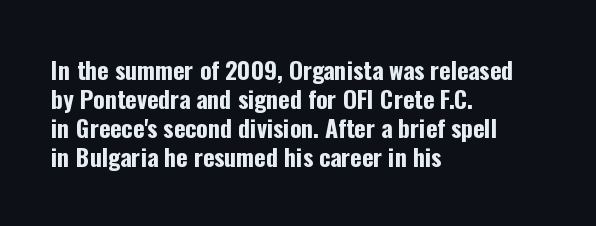
The image shows 24 px bold type, upright; set left-aligned, line spacing 1.21x, normal letter spacing, not underlined.
